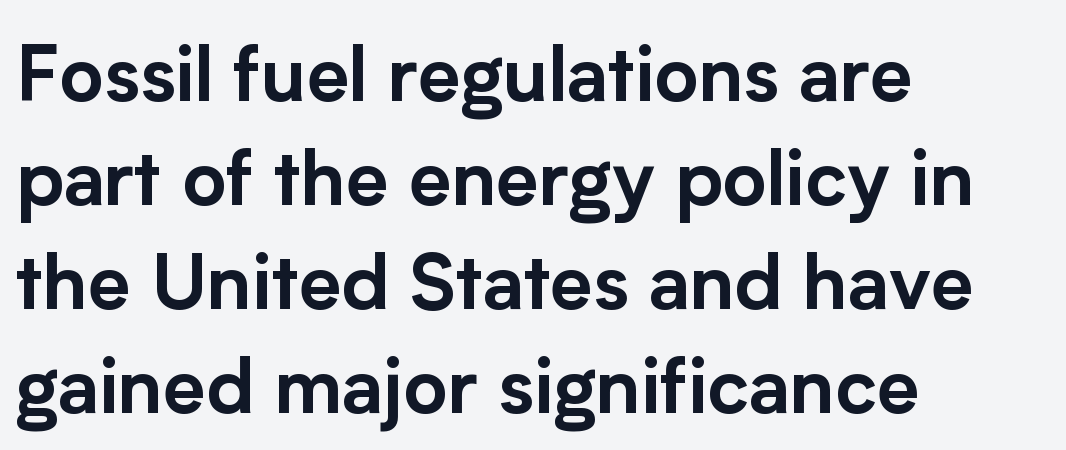
Descenders are the only things crossing below the line. This is roman type, the default non-slanted kind. The rendering keeps characters at their native spacing. Successive baselines arrive at the customary interval. Each letter's strokes conclude bluntly, with no projecting serifs. Each line starts at the same left margin while the right side varies.
